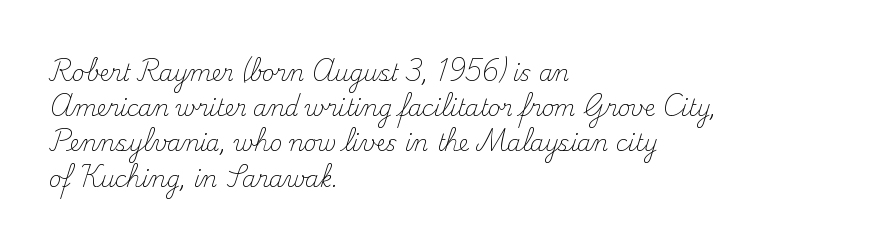
Q: Is the text bold? A: No.
Q: Is the text italic (slanted)? A: Yes.
Q: Is the text underlined? A: No.
Q: How is the paragraph aligned? A: Left-aligned.
Q: Is the spacing between letters normal or unusually wide? A: Normal.
Q: Is the spacing between lines tight, normal or loose? A: Normal.
